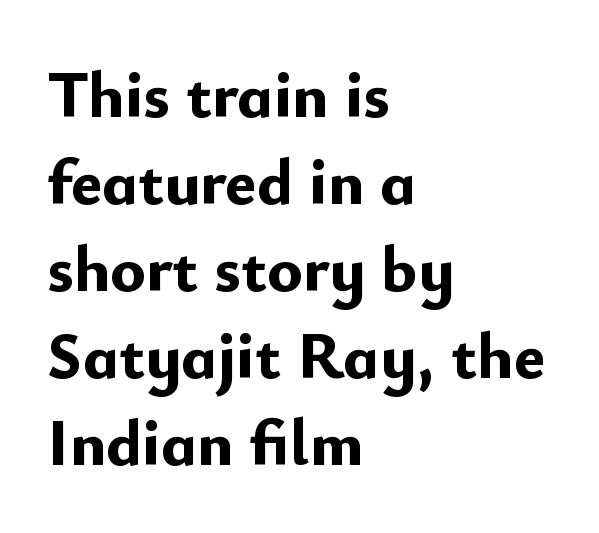
Q: Is the text bold? A: Yes.
Q: Is the text italic (slanted)? A: No, it is upright.
Q: Is the typeface a serif or a sans-serif typeface? A: Sans-serif.
Q: Is the text underlined? A: No.
Q: How is the paragraph aligned? A: Left-aligned.
Q: Is the spacing between letters normal or unusually wide? A: Normal.
Q: Is the spacing between lines tight, normal or loose? A: Normal.
Q: Width (condensed, normal, or wide)? A: Normal.
Q: Stroke contrast? A: Low.
Q: x-height? A: Small.
Q: Monospaced? A: No.
